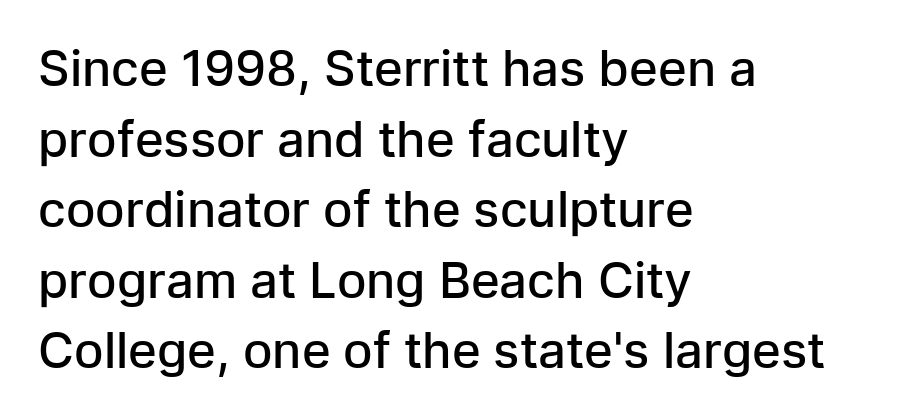
The image shows 49 px semibold sans-serif type, upright; set left-aligned, normal line spacing (1.44x), normal letter spacing, not underlined; low stroke contrast and a medium x-height.
